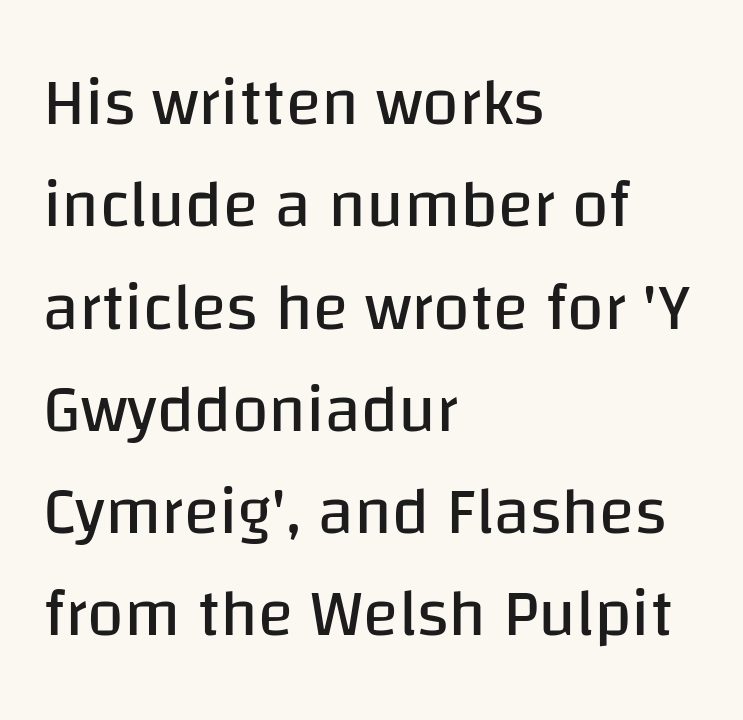
Type without underlining. The rendering uses natural spacing where letterforms have individual widths. Caption: standard tracking, unaltered. Weight class: somewhere from thin through regular.
